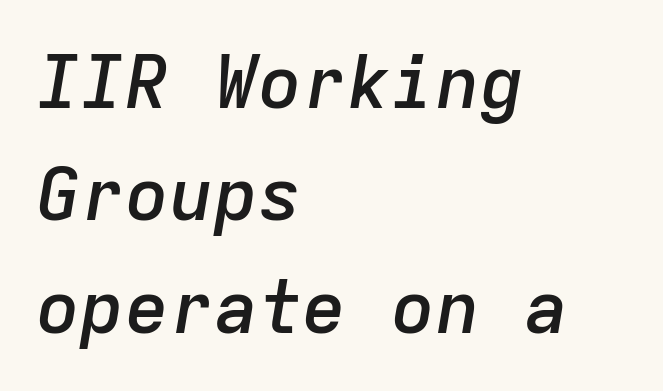
{"italic": "yes", "lean": "right", "slant_degrees": 9, "bold": "semi", "weight": "semibold", "width": "normal", "stroke_contrast": "low", "x_height": "medium", "monospaced": "yes", "underline": "no", "align": "left", "line_spacing": "normal", "line_spacing_ratio": 1.52, "letter_spacing": "normal", "letter_spacing_em": 0.0, "glyph_px": 74}
